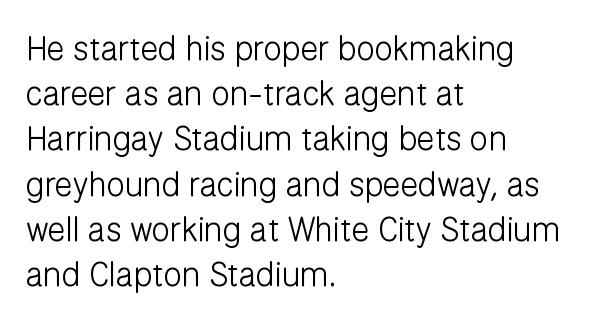
{"serif": "no", "italic": "no", "bold": "no", "weight": "light", "width": "normal", "stroke_contrast": "low", "x_height": "medium", "monospaced": "no", "underline": "no", "align": "left", "line_spacing": "normal", "line_spacing_ratio": 1.37, "letter_spacing": "normal", "letter_spacing_em": 0.0, "glyph_px": 33}
